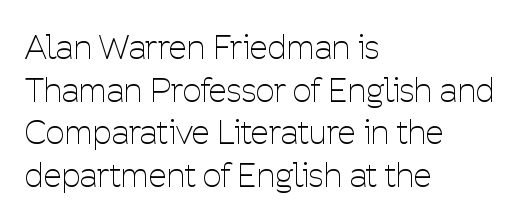
Each letter keeps its own natural width here, so spacing adapts to shape. Designer's note — italics off, roman on. Letter spacing: default. A clean baseline with only descenders dipping below it. Regarding leading, the lines here are spaced in the standard way. Left-aligned paragraph, ragged on the right.
